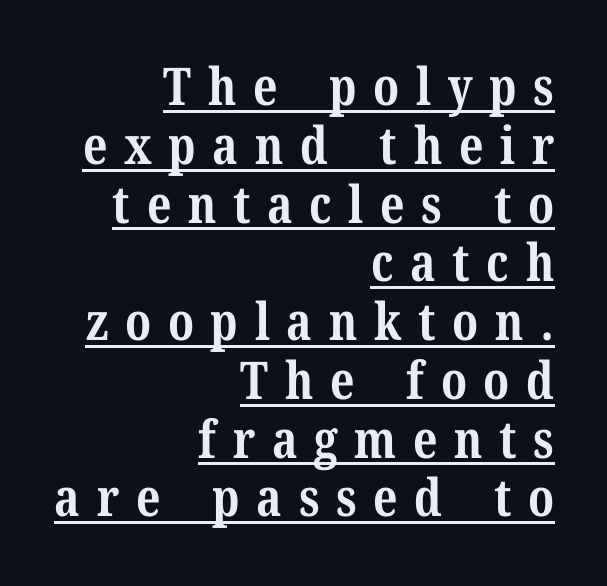
{"serif": "yes", "italic": "no", "bold": "yes", "weight": "bold", "width": "normal", "stroke_contrast": "medium", "x_height": "medium", "monospaced": "no", "underline": "yes", "align": "right", "line_spacing": "tight", "line_spacing_ratio": 1.13, "letter_spacing": "wide", "letter_spacing_em": 0.32, "glyph_px": 52}
